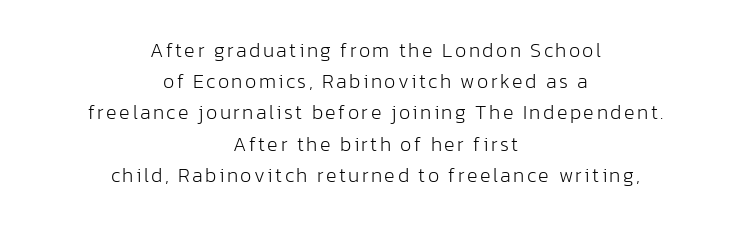
Q: Is the text bold? A: No.
Q: Is the text italic (slanted)? A: No, it is upright.
Q: Is the text underlined? A: No.
Q: How is the paragraph aligned? A: Centered.
Q: Is the spacing between lines tight, normal or loose? A: Normal.
